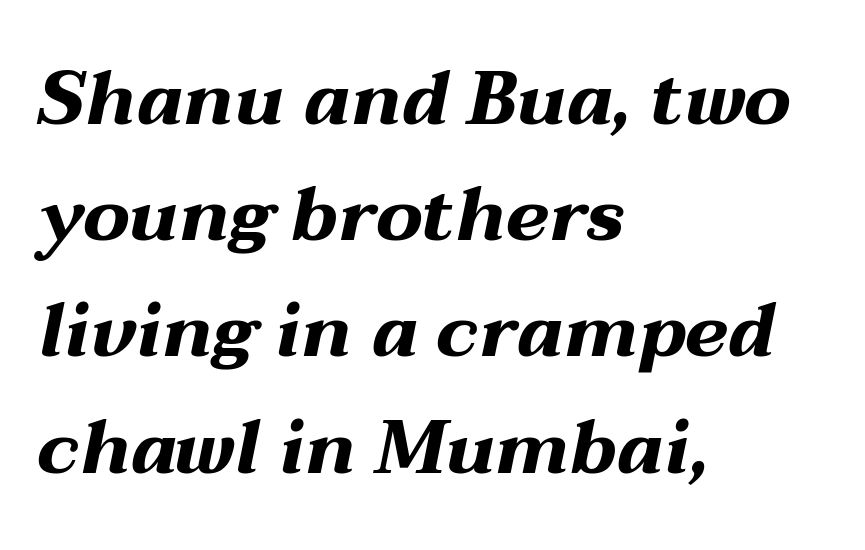
The image shows 74 px bold, wide type, italic (leaning right); set left-aligned, normal line spacing (1.57x), normal letter spacing, not underlined; medium stroke contrast and a medium x-height.
